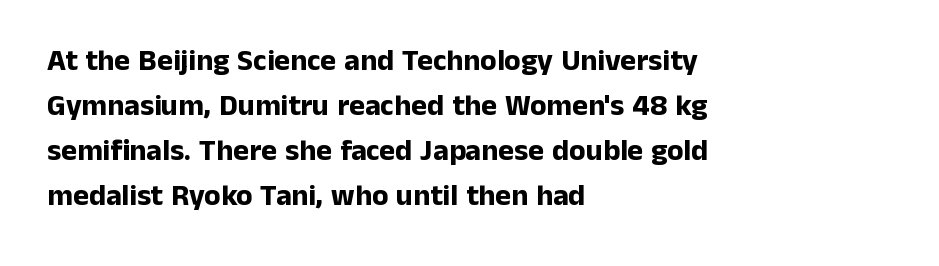
Q: Is the text bold? A: Yes.
Q: Is the text italic (slanted)? A: No, it is upright.
Q: Is the typeface a serif or a sans-serif typeface? A: Sans-serif.
Q: Is the text underlined? A: No.
Q: How is the paragraph aligned? A: Left-aligned.
Q: Is the spacing between letters normal or unusually wide? A: Normal.
Q: Is the spacing between lines tight, normal or loose? A: Normal.
Q: Width (condensed, normal, or wide)? A: Normal.
Q: Stroke contrast? A: Low.
Q: x-height? A: Medium.
Q: Monospaced? A: No.
